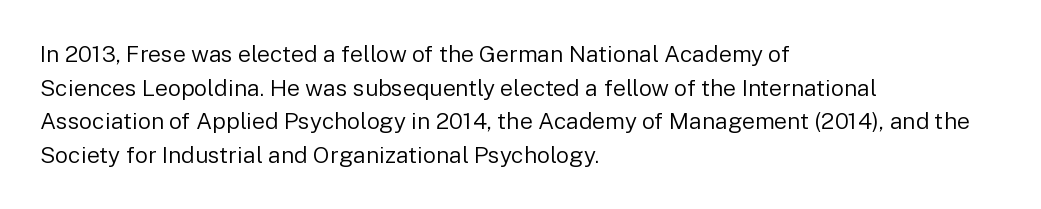
The image shows 23 px text type, upright; set left-aligned, normal line spacing (1.46x), normal letter spacing, not underlined.
